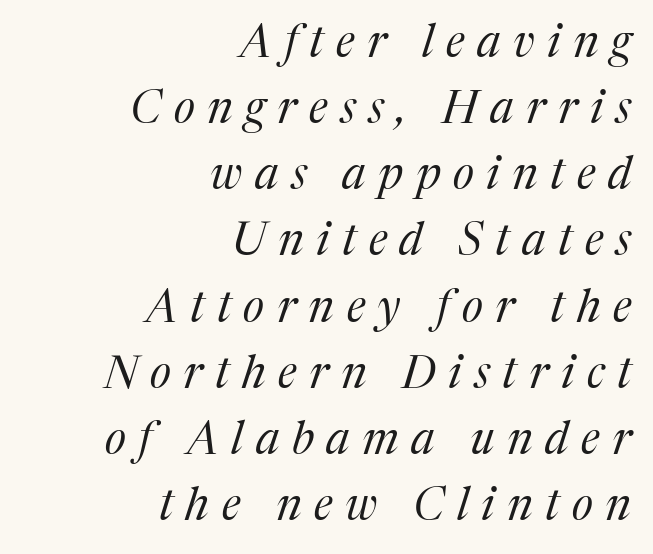
The image shows 45 px regular-weight serif type, italic (leaning right); set right-aligned, normal line spacing (1.47x), unusually wide letter spacing (+0.28 em), not underlined; medium stroke contrast and a medium x-height.
